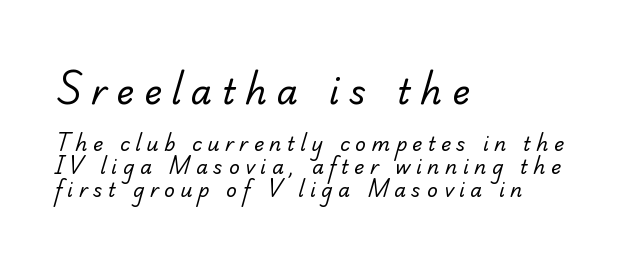
{"serif": "yes", "bold": "no", "weight": "regular", "width": "normal", "stroke_contrast": "low", "x_height": "small", "monospaced": "no", "underline": "no", "align": "left", "line_spacing_ratio": 1.22, "letter_spacing": "wide", "letter_spacing_em": 0.29, "larger_block": "first", "size_ratio": 1.79, "glyph_px": 34}
